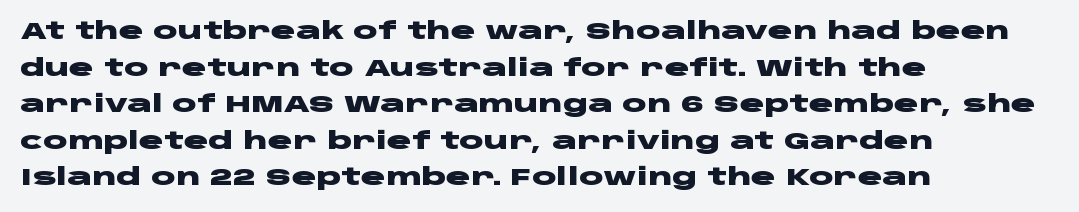
The image shows 23 px bold type, upright; set left-aligned, normal line spacing (1.59x), normal letter spacing, not underlined.
